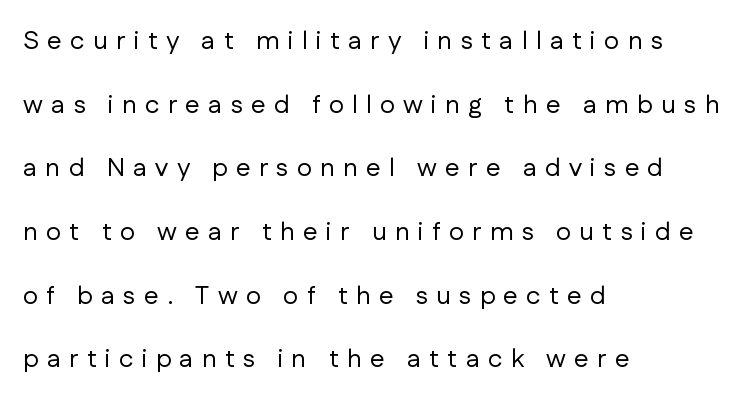
The image shows 26 px text type, upright; set left-aligned, loose line spacing (2.45x), unusually wide letter spacing (+0.32 em), not underlined.
